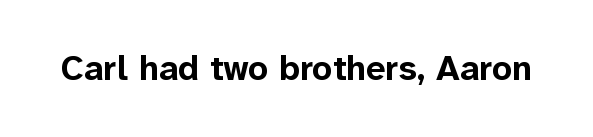
{"serif": "no", "italic": "no", "bold": "yes", "weight": "bold", "width": "normal", "stroke_contrast": "low", "x_height": "medium", "monospaced": "no", "underline": "no", "letter_spacing": "normal", "letter_spacing_em": 0.0, "glyph_px": 35}
